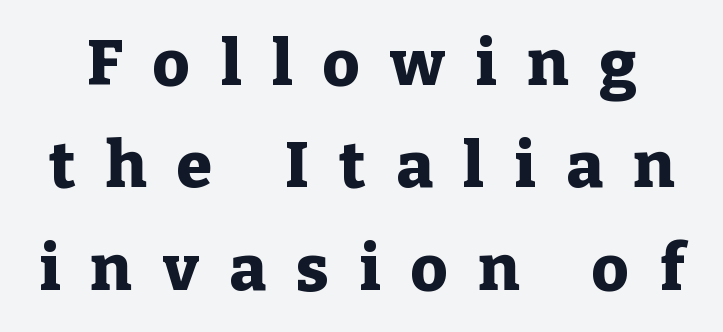
The image shows 64 px heavy serif type, upright; set normal line spacing (1.6x), unusually wide letter spacing (+0.48 em), not underlined; low stroke contrast and a medium x-height.
